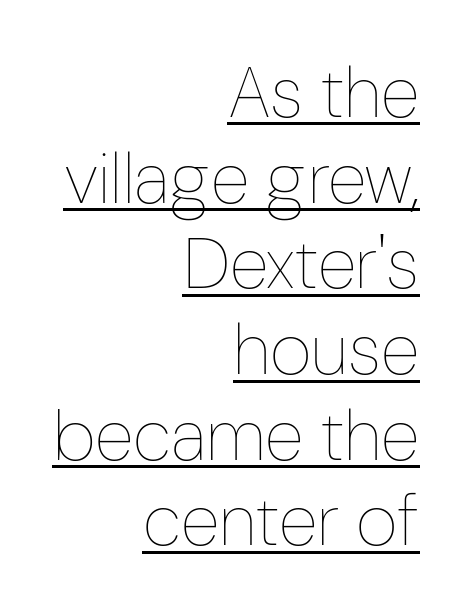
Q: Is the text bold? A: No.
Q: Is the text italic (slanted)? A: No, it is upright.
Q: Is the text underlined? A: Yes.
Q: How is the paragraph aligned? A: Right-aligned.
Q: Is the spacing between letters normal or unusually wide? A: Normal.
Q: Width (condensed, normal, or wide)? A: Condensed.
Q: Stroke contrast? A: Low.
Q: x-height? A: Medium.
Q: Monospaced? A: No.
